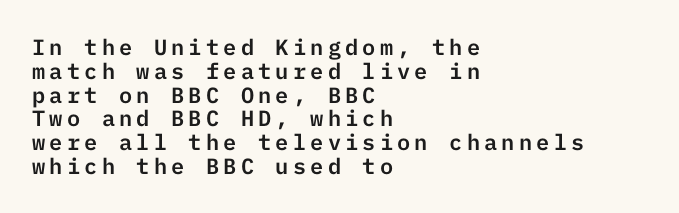
Horizontal alignment here is leftward, the default for most running prose. Leading: reduced. Unmarked baselines from the first word to the last. Italic? Not at all — the glyphs are vertical.
